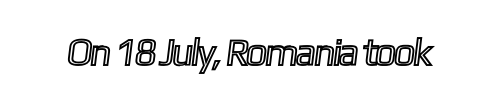
The image shows 38 px condensed type; set normal letter spacing, not underlined; a medium x-height.
